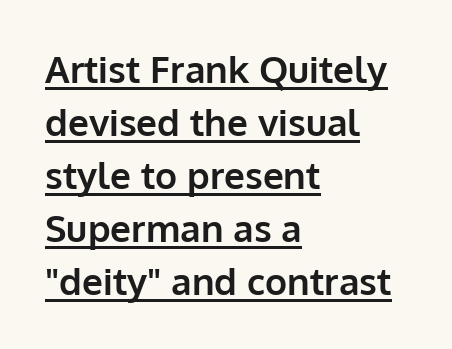
{"serif": "no", "italic": "no", "bold": "yes", "weight": "bold", "width": "normal", "stroke_contrast": "low", "x_height": "medium", "monospaced": "no", "underline": "yes", "align": "left", "line_spacing": "normal", "line_spacing_ratio": 1.43, "letter_spacing": "normal", "letter_spacing_em": 0.0, "glyph_px": 37}
